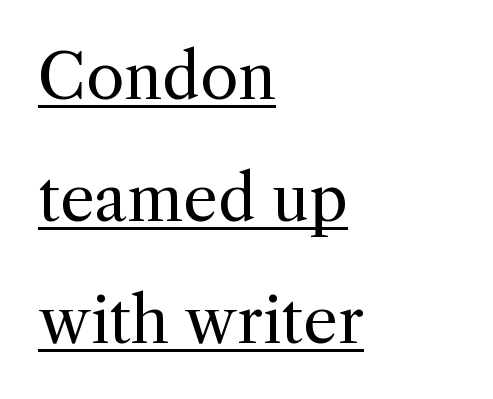
Characters remain perfectly vertical along every line. Is the type heavy? It reads as light-to-regular instead. Notice the wide empty band between every row — that's loose leading. Typeset ragged right — the left edge is the straight one.
